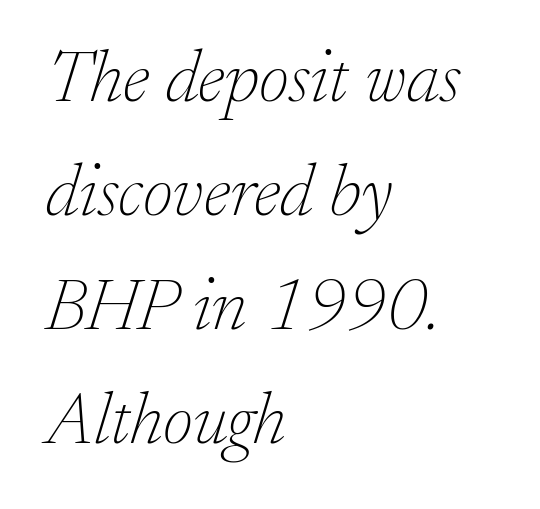
Q: Is the text bold? A: No.
Q: Is the text italic (slanted)? A: Yes, it leans right by about 17 degrees.
Q: Is the typeface a serif or a sans-serif typeface? A: Serif.
Q: Is the text underlined? A: No.
Q: How is the paragraph aligned? A: Left-aligned.
Q: Is the spacing between letters normal or unusually wide? A: Normal.
Q: Is the spacing between lines tight, normal or loose? A: Normal.
Q: Width (condensed, normal, or wide)? A: Normal.
Q: Stroke contrast? A: Low.
Q: x-height? A: Small.
Q: Monospaced? A: No.
